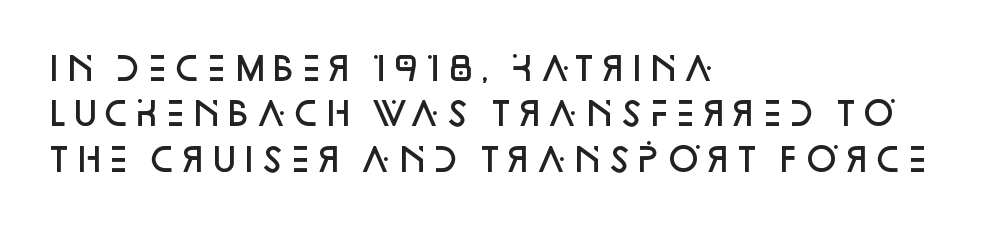
Q: Is the text bold? A: Semi-bold.
Q: Is the text italic (slanted)? A: No, it is upright.
Q: Is the typeface a serif or a sans-serif typeface? A: Sans-serif.
Q: Is the text underlined? A: No.
Q: How is the paragraph aligned? A: Left-aligned.
Q: Is the spacing between letters normal or unusually wide? A: Normal.
Q: Is the spacing between lines tight, normal or loose? A: Normal.
Q: Width (condensed, normal, or wide)? A: Normal.
Q: Stroke contrast? A: Low.
Q: x-height? A: Large.
Q: Monospaced? A: No.
